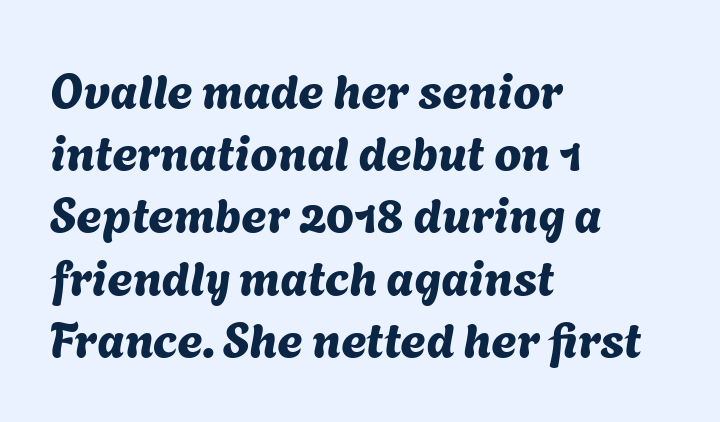
Q: Is the typeface a serif or a sans-serif typeface? A: Sans-serif.
Q: Is the text underlined? A: No.
Q: How is the paragraph aligned? A: Left-aligned.
Q: Is the spacing between letters normal or unusually wide? A: Normal.
Q: Is the spacing between lines tight, normal or loose? A: Normal.
Q: Width (condensed, normal, or wide)? A: Normal.
Q: Stroke contrast? A: Medium.
Q: x-height? A: Medium.
Q: Monospaced? A: No.
